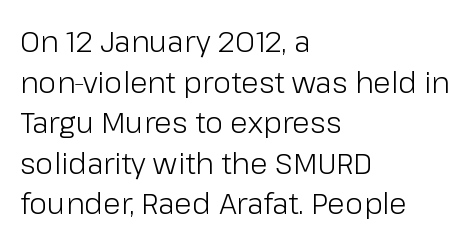
The image shows 29 px light sans-serif type, upright; set left-aligned, normal line spacing (1.4x), normal letter spacing, not underlined; low stroke contrast and a medium x-height.
